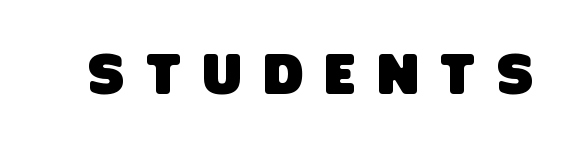
Observe the wide spacing: letters keep a clear distance from each other. Proportional: the letters do not fall into vertical columns. Only glyphs here, with clear space below each row. The font family rendered here belongs to the sans-serif group.
